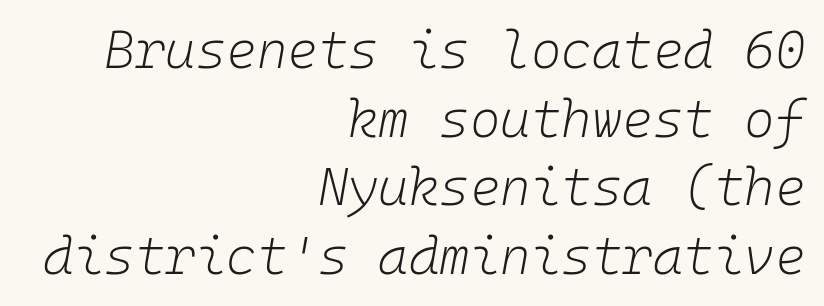
Q: Is the text bold? A: No.
Q: Is the text italic (slanted)? A: Yes, it leans right by about 10 degrees.
Q: Is the text underlined? A: No.
Q: How is the paragraph aligned? A: Right-aligned.
Q: Is the spacing between letters normal or unusually wide? A: Normal.
Q: Is the spacing between lines tight, normal or loose? A: Normal.
Q: Width (condensed, normal, or wide)? A: Normal.
Q: Stroke contrast? A: Low.
Q: x-height? A: Medium.
Q: Monospaced? A: Yes.
